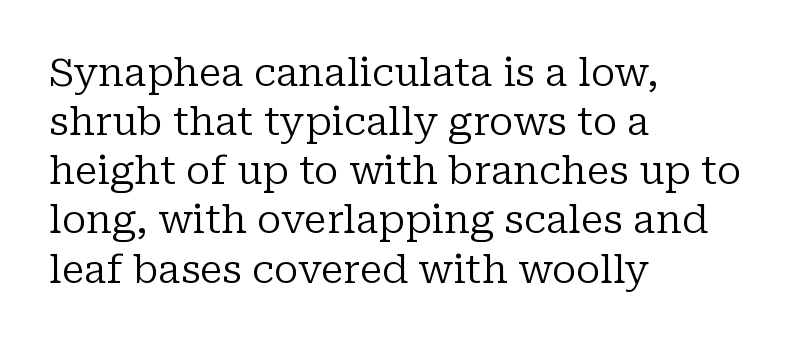
Each letter keeps its own natural width here, so spacing adapts to shape. The text was rendered using a seriffed face with decorative stroke endings. Italic: no, the glyphs are upright roman. This is not heavy type; no bold has been used.
